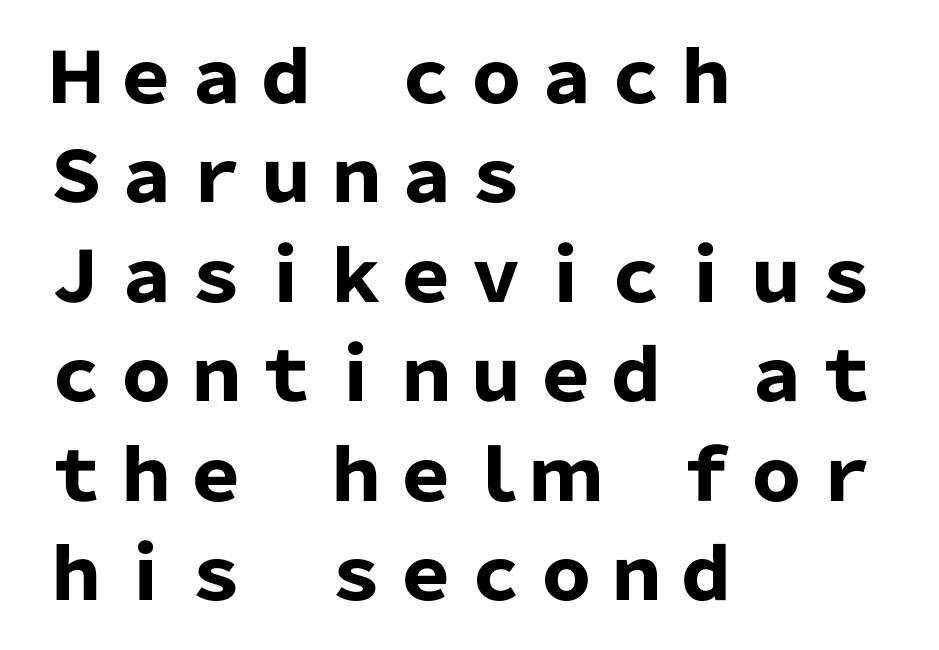
A typesetter would call this leading conventional body-copy spacing. Glyph-to-glyph distance matches everyday printed text. Style check: upright. Varying glyph widths throughout — classic text-font behaviour.
